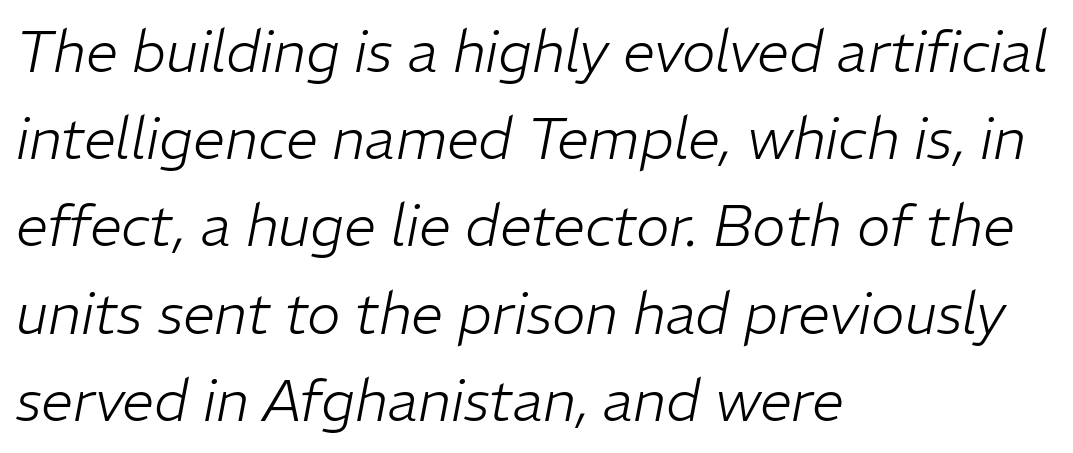
The face used here is proportionally spaced, like ordinary book or web type. Typeset ragged right — the left edge is the straight one. Weight class: somewhere from thin through regular. Horizontal bands of white between lines are of average thickness. Inter-character spacing is left at the font's built-in metrics. The typography opts for an oblique posture over an upright one.
